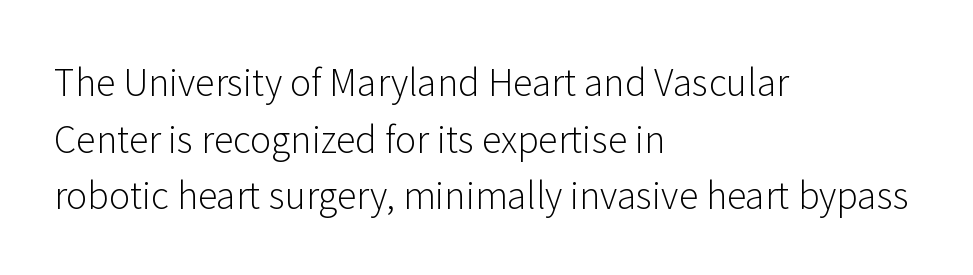
Tracking value appears to be zero — textbook default spacing. The passage shown is typed in a proportional face where columns would drift. The rag falls on the right side of this text block. Typographically, this falls in the sans-serif category.
